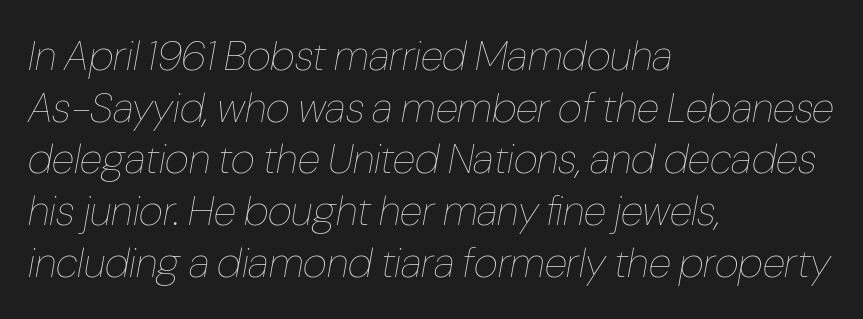
The image shows 42 px thin, condensed type, italic (leaning right); set left-aligned, line spacing 1.23x, normal letter spacing, not underlined; low stroke contrast and a medium x-height.
